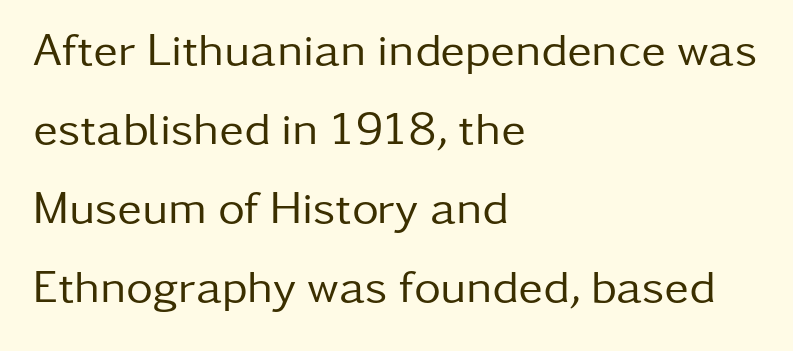
{"serif": "no", "italic": "no", "bold": "no", "weight": "regular", "width": "normal", "stroke_contrast": "low", "x_height": "medium", "monospaced": "no", "underline": "no", "align": "left", "line_spacing_ratio": 1.72, "letter_spacing": "normal", "letter_spacing_em": 0.0, "glyph_px": 46}
